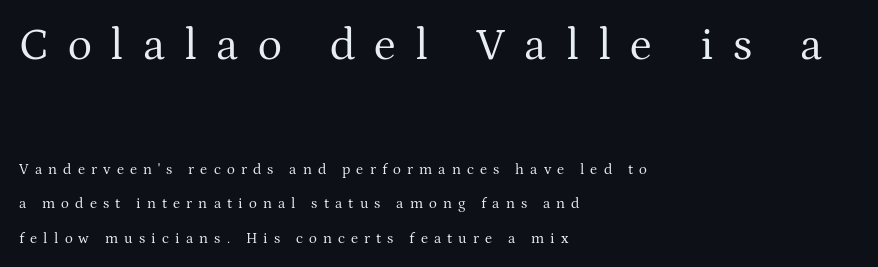
Q: Is the text bold? A: No.
Q: Is the text italic (slanted)? A: No, it is upright.
Q: Is the typeface a serif or a sans-serif typeface? A: Serif.
Q: Is the text underlined? A: No.
Q: How is the paragraph aligned? A: Left-aligned.
Q: Is the spacing between letters normal or unusually wide? A: Unusually wide.
Q: Is the spacing between lines tight, normal or loose? A: Loose.
Q: Which block of text is set in a larger size, the first (top) or the second (bottom)? A: The first (top) one.
Q: Width (condensed, normal, or wide)? A: Normal.
Q: Stroke contrast? A: Medium.
Q: x-height? A: Medium.
Q: Monospaced? A: No.
